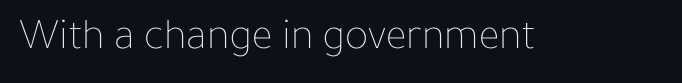
Q: Is the text bold? A: No.
Q: Is the text italic (slanted)? A: No, it is upright.
Q: Is the text underlined? A: No.
Q: Is the spacing between letters normal or unusually wide? A: Normal.
Q: Width (condensed, normal, or wide)? A: Normal.
Q: Stroke contrast? A: Low.
Q: x-height? A: Medium.
Q: Monospaced? A: No.
